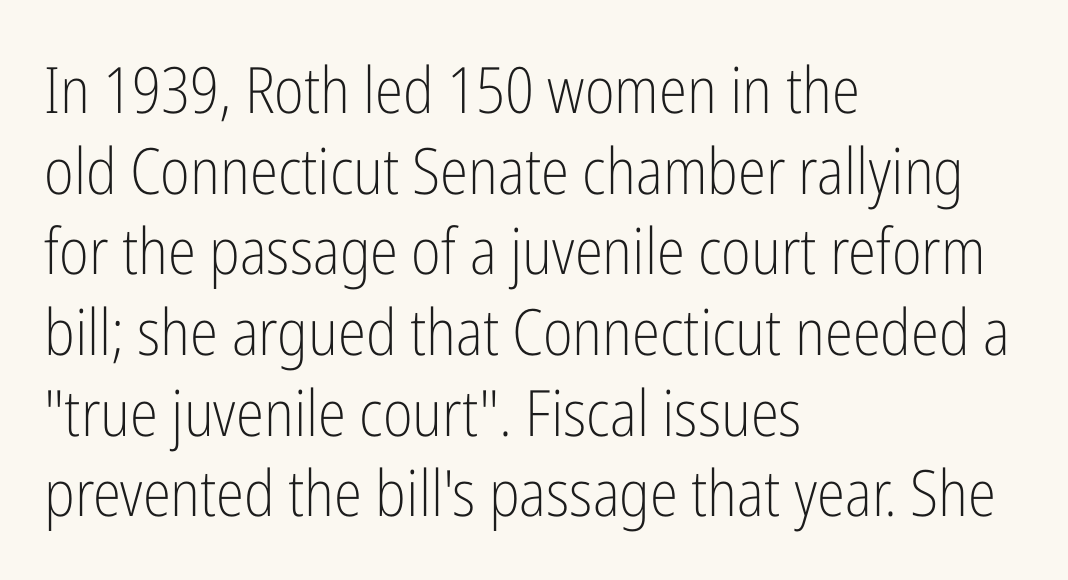
{"serif": "no", "italic": "no", "bold": "no", "weight": "light", "width": "condensed", "stroke_contrast": "low", "x_height": "medium", "monospaced": "no", "underline": "no", "align": "left", "line_spacing": "normal", "line_spacing_ratio": 1.26, "letter_spacing": "normal", "letter_spacing_em": 0.0, "glyph_px": 64}
